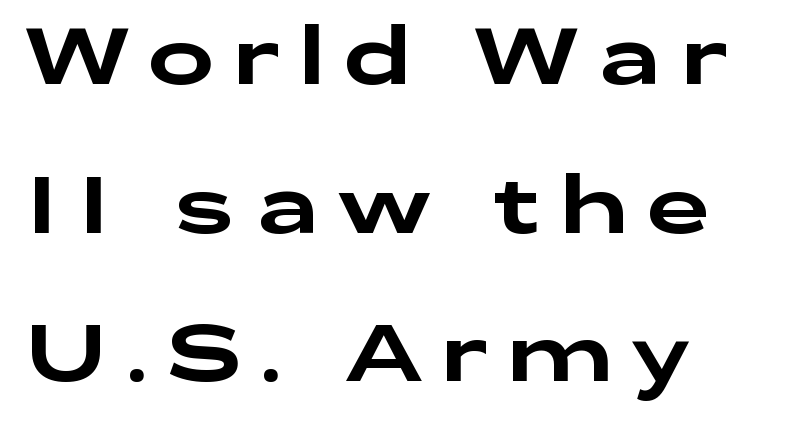
Q: Is the text italic (slanted)? A: No, it is upright.
Q: Is the typeface a serif or a sans-serif typeface? A: Sans-serif.
Q: Is the text underlined? A: No.
Q: How is the paragraph aligned? A: Left-aligned.
Q: Is the spacing between letters normal or unusually wide? A: Unusually wide.
Q: Width (condensed, normal, or wide)? A: Wide.
Q: Stroke contrast? A: Low.
Q: x-height? A: Medium.
Q: Monospaced? A: No.
